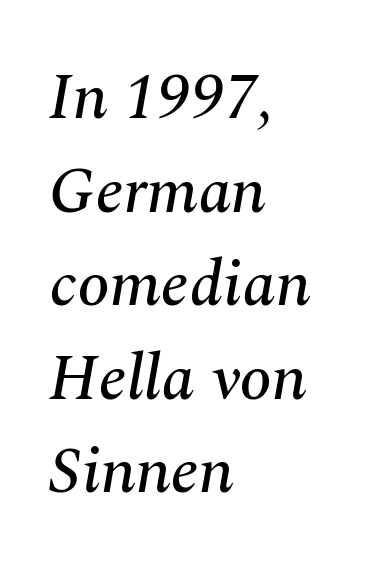
The image shows 65 px serif type, italic (leaning right); set left-aligned, normal line spacing (1.44x), normal letter spacing, not underlined; medium stroke contrast and a medium x-height.
